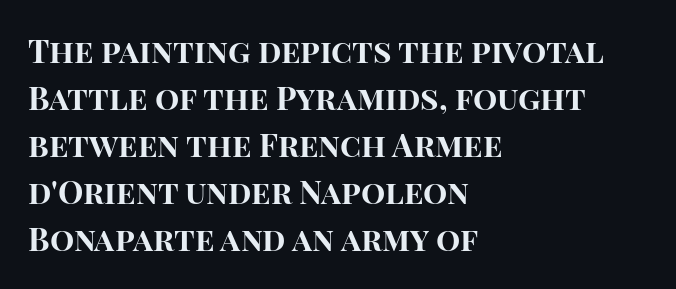
Type style note: lacks serifs. The text block is weighted toward the left margin, trailing off unevenly rightward. Strong, thick strokes mark this as bold type. Decoration check: the copy has no underline.
